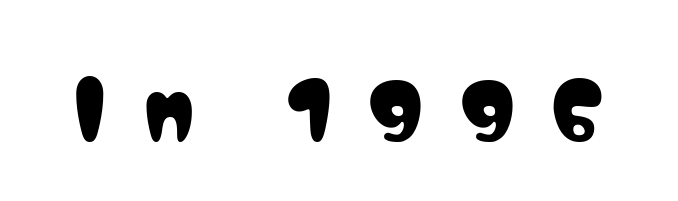
{"serif": "no", "italic": "no", "width": "condensed", "stroke_contrast": "low", "x_height": "medium", "monospaced": "no", "underline": "no", "letter_spacing": "wide", "letter_spacing_em": 0.47, "glyph_px": 80}
